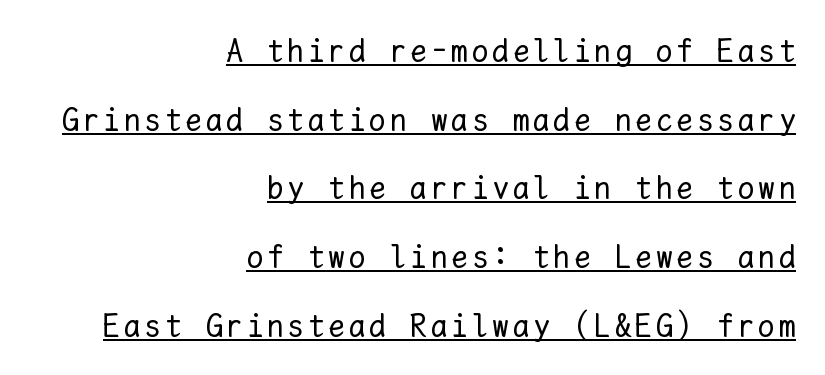
Looks like terminal output: every glyph gets an equal slot. In terms of posture, this sample is upright. The passage shown is not bold in any degree. Line ends are locked; line starts wander. Has an underline been added? It has. Line spacing here is loose.
